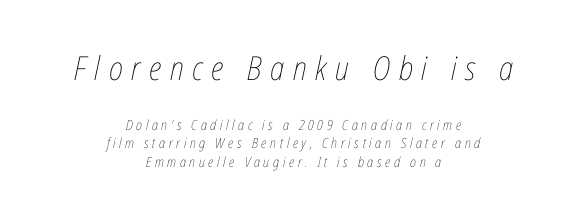
Q: Is the text bold? A: No.
Q: Is the text italic (slanted)? A: Yes, it leans right by about 12 degrees.
Q: Is the text underlined? A: No.
Q: How is the paragraph aligned? A: Centered.
Q: Is the spacing between letters normal or unusually wide? A: Unusually wide.
Q: Is the spacing between lines tight, normal or loose? A: Normal.
Q: Which block of text is set in a larger size, the first (top) or the second (bottom)? A: The first (top) one.
Q: Width (condensed, normal, or wide)? A: Condensed.
Q: Stroke contrast? A: Low.
Q: x-height? A: Medium.
Q: Monospaced? A: No.
